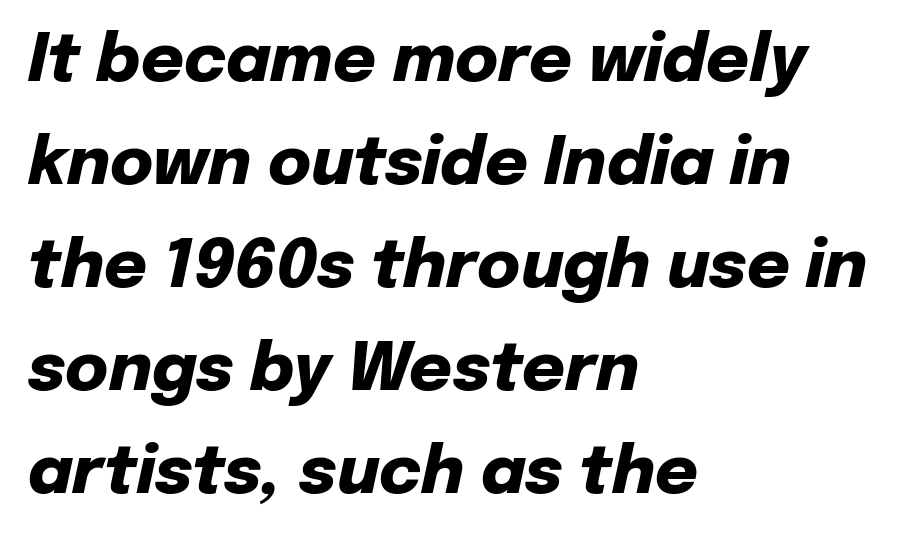
{"italic": "yes", "lean": "right", "slant_degrees": 12, "bold": "yes", "weight": "heavy", "width": "normal", "stroke_contrast": "low", "x_height": "medium", "monospaced": "no", "underline": "no", "align": "left", "line_spacing": "normal", "line_spacing_ratio": 1.56, "letter_spacing": "normal", "letter_spacing_em": 0.0, "glyph_px": 66}
